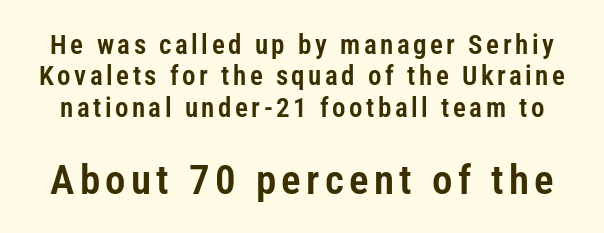
The image shows 41 px condensed sans-serif type, upright; set line spacing 1.16x, not underlined; the second (bottom) block is 1.52x larger; low stroke contrast and a medium x-height.
